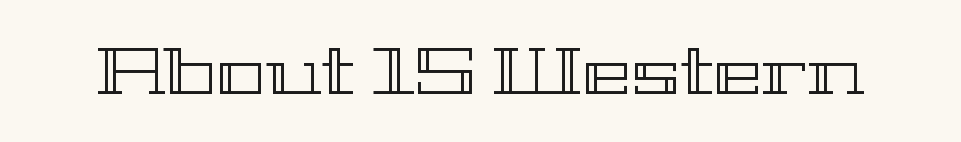
Underline: absent. How are the letters spaced? Ordinarily, with no added tracking. Note the varied advance widths — an 'i' is clearly narrower than an 'm'. Every character sits straight up, as roman type does.
